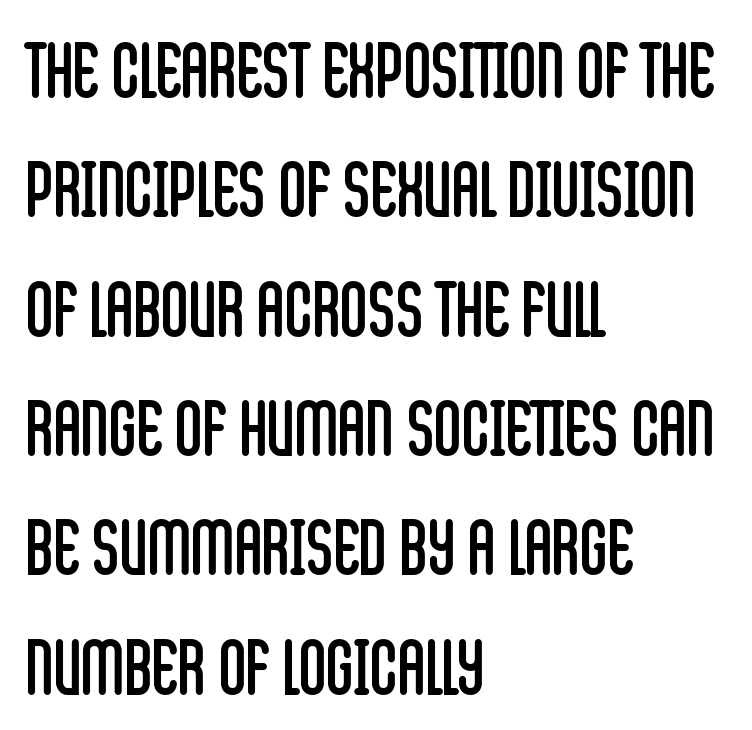
Q: Is the text bold? A: No.
Q: Is the text italic (slanted)? A: No, it is upright.
Q: Is the typeface a serif or a sans-serif typeface? A: Sans-serif.
Q: Is the text underlined? A: No.
Q: How is the paragraph aligned? A: Left-aligned.
Q: Is the spacing between letters normal or unusually wide? A: Normal.
Q: Is the spacing between lines tight, normal or loose? A: Normal.
Q: Width (condensed, normal, or wide)? A: Condensed.
Q: Stroke contrast? A: Low.
Q: x-height? A: Large.
Q: Monospaced? A: No.
